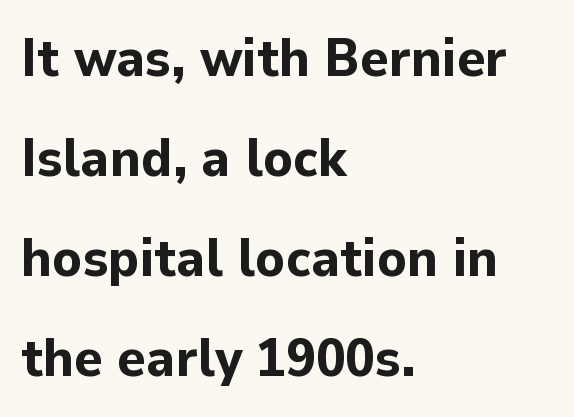
The passage shown has conventional tracking throughout. Type without underlining. Compared with a centered layout, this one pins lines to the left instead. The face used here is proportionally spaced, like ordinary book or web type. Its strokes are broad and dark, the hallmark of bold type.
